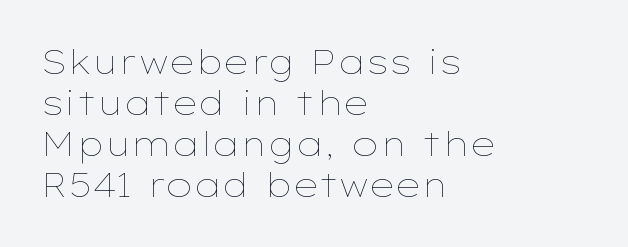
The image shows 33 px thin, wide type, upright; set left-aligned, line spacing 1.24x, normal letter spacing, not underlined; low stroke contrast and a medium x-height.
